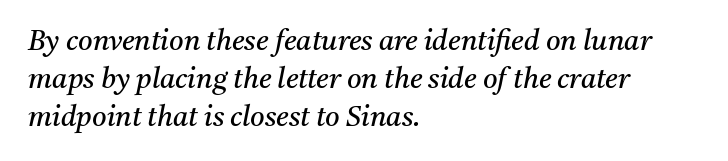
The image shows 28 px regular-weight serif type, italic (leaning right); set left-aligned, normal line spacing (1.35x), normal letter spacing, not underlined; medium stroke contrast and a medium x-height.
